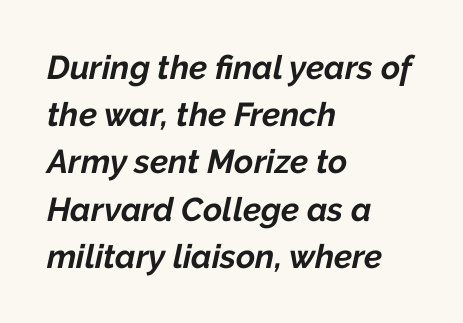
{"italic": "yes", "lean": "right", "slant_degrees": 12, "bold": "yes", "weight": "bold", "width": "normal", "stroke_contrast": "low", "x_height": "medium", "monospaced": "no", "underline": "no", "align": "left", "line_spacing": "normal", "line_spacing_ratio": 1.43, "letter_spacing": "normal", "letter_spacing_em": 0.0, "glyph_px": 33}
